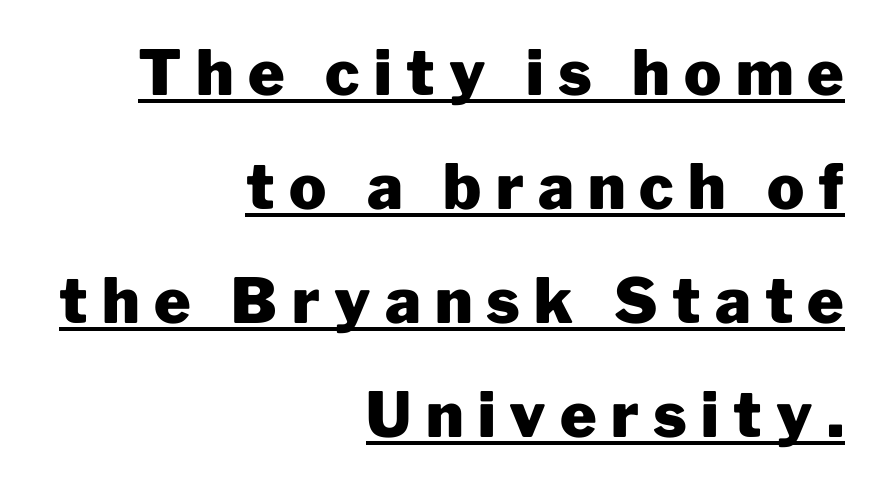
{"serif": "no", "italic": "no", "bold": "yes", "weight": "heavy", "width": "normal", "stroke_contrast": "low", "x_height": "medium", "monospaced": "no", "underline": "yes", "align": "right", "line_spacing_ratio": 1.84, "letter_spacing": "wide", "letter_spacing_em": 0.23, "glyph_px": 62}
